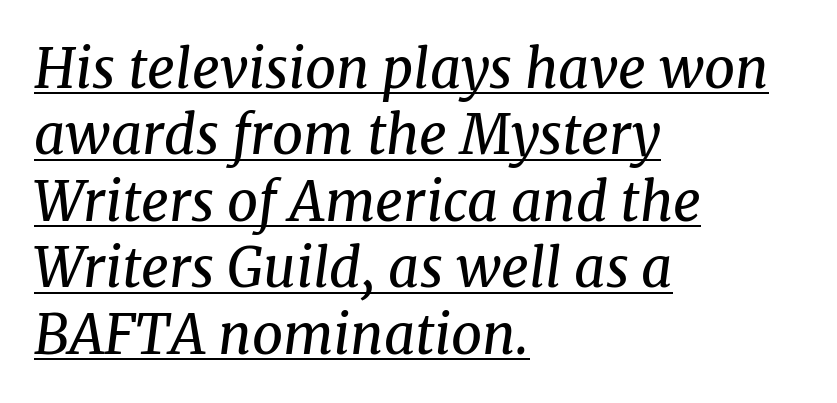
Q: Is the text bold? A: No.
Q: Is the text italic (slanted)? A: Yes, it leans right by about 8 degrees.
Q: Is the typeface a serif or a sans-serif typeface? A: Serif.
Q: Is the text underlined? A: Yes.
Q: How is the paragraph aligned? A: Left-aligned.
Q: Is the spacing between letters normal or unusually wide? A: Normal.
Q: Width (condensed, normal, or wide)? A: Normal.
Q: Stroke contrast? A: Medium.
Q: x-height? A: Medium.
Q: Monospaced? A: No.
